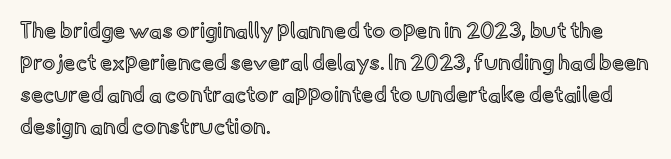
Q: Is the text italic (slanted)? A: No, it is upright.
Q: Is the text underlined? A: No.
Q: How is the paragraph aligned? A: Left-aligned.
Q: Is the spacing between letters normal or unusually wide? A: Normal.
Q: Is the spacing between lines tight, normal or loose? A: Normal.
